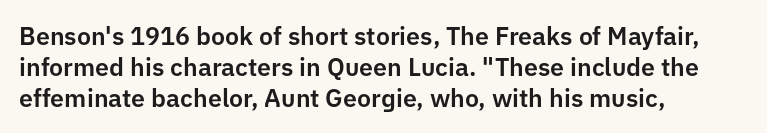
The image shows 25 px text type, upright; set left-aligned, line spacing 1.24x, normal letter spacing, not underlined.
